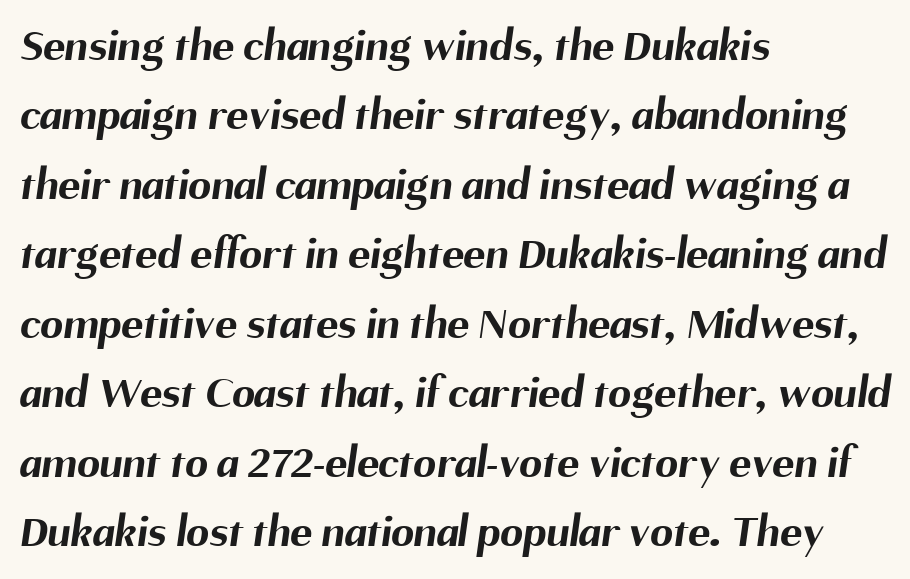
Q: Is the text bold? A: Yes.
Q: Is the typeface a serif or a sans-serif typeface? A: Sans-serif.
Q: Is the text underlined? A: No.
Q: How is the paragraph aligned? A: Left-aligned.
Q: Is the spacing between letters normal or unusually wide? A: Normal.
Q: Is the spacing between lines tight, normal or loose? A: Normal.
Q: Width (condensed, normal, or wide)? A: Normal.
Q: Stroke contrast? A: Medium.
Q: x-height? A: Medium.
Q: Monospaced? A: No.
